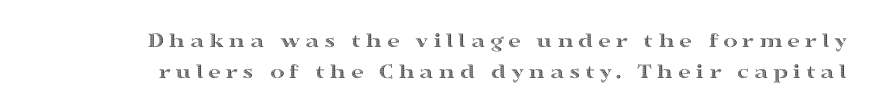
The image shows 22 px text type, upright; set normal line spacing (1.4x), unusually wide letter spacing (+0.2 em), not underlined.
